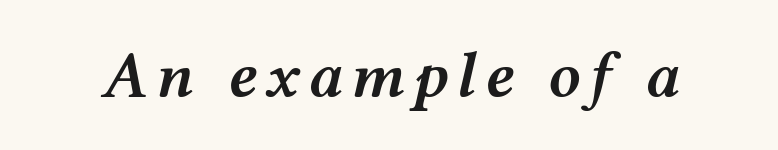
{"italic": "yes", "lean": "right", "slant_degrees": 12, "bold": "semi", "weight": "semibold", "width": "wide", "stroke_contrast": "medium", "x_height": "medium", "monospaced": "no", "underline": "no", "glyph_px": 64}
